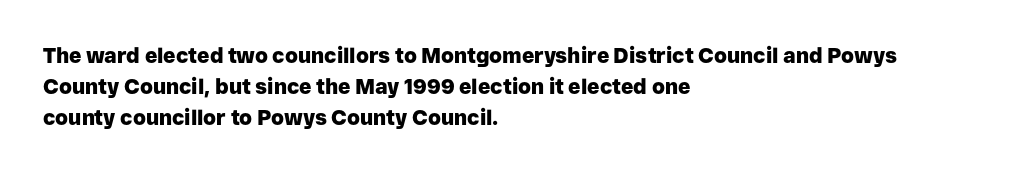
Q: Is the text bold? A: Yes.
Q: Is the text italic (slanted)? A: No, it is upright.
Q: Is the text underlined? A: No.
Q: How is the paragraph aligned? A: Left-aligned.
Q: Is the spacing between letters normal or unusually wide? A: Normal.
Q: Is the spacing between lines tight, normal or loose? A: Normal.
